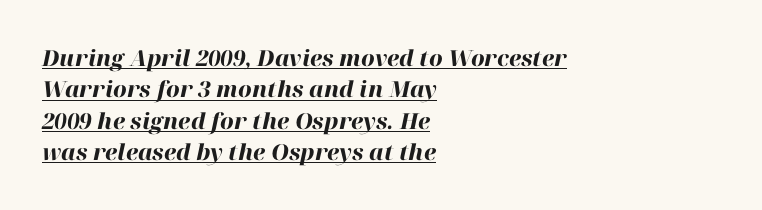
Q: Is the text bold? A: Yes.
Q: Is the text italic (slanted)? A: Yes, it leans right by about 12 degrees.
Q: Is the text underlined? A: Yes.
Q: How is the paragraph aligned? A: Left-aligned.
Q: Is the spacing between letters normal or unusually wide? A: Normal.
Q: Is the spacing between lines tight, normal or loose? A: Normal.
